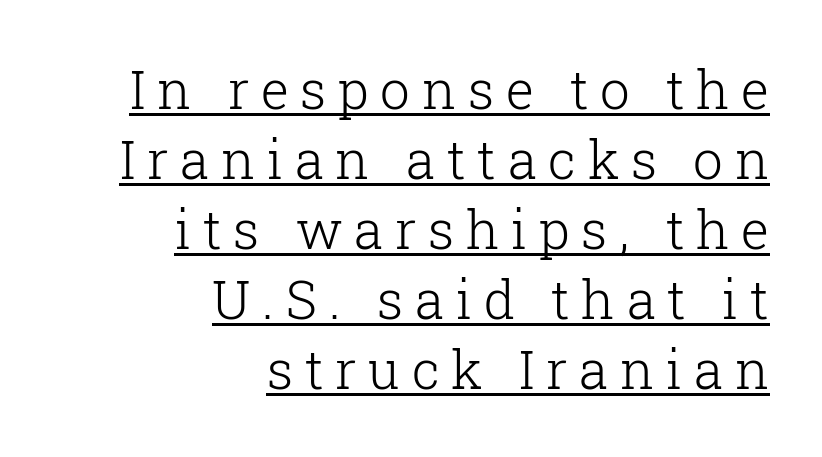
{"serif": "yes", "italic": "no", "bold": "no", "weight": "light", "width": "normal", "stroke_contrast": "low", "x_height": "medium", "monospaced": "no", "underline": "yes", "align": "right", "line_spacing": "normal", "line_spacing_ratio": 1.32, "letter_spacing": "wide", "letter_spacing_em": 0.22, "glyph_px": 53}
